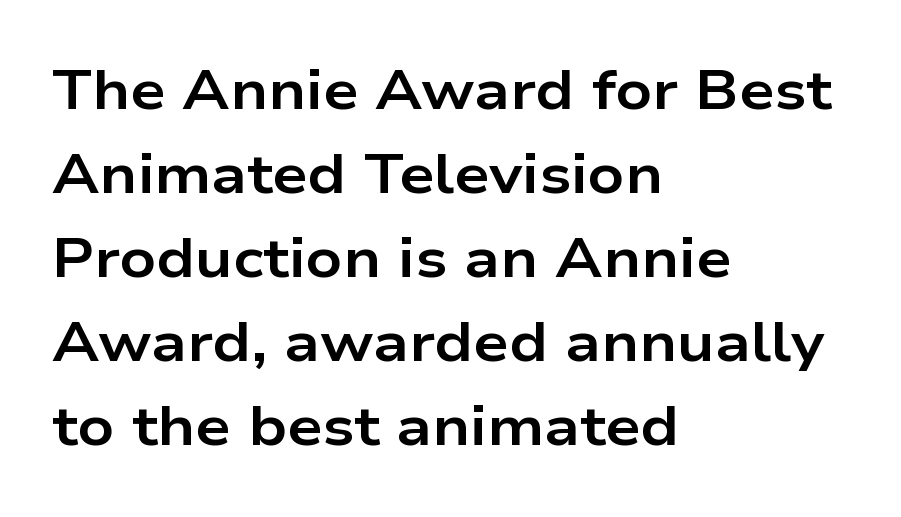
Q: Is the text bold? A: Yes.
Q: Is the text italic (slanted)? A: No, it is upright.
Q: Is the typeface a serif or a sans-serif typeface? A: Sans-serif.
Q: Is the text underlined? A: No.
Q: How is the paragraph aligned? A: Left-aligned.
Q: Is the spacing between letters normal or unusually wide? A: Normal.
Q: Is the spacing between lines tight, normal or loose? A: Normal.
Q: Width (condensed, normal, or wide)? A: Wide.
Q: Stroke contrast? A: Low.
Q: x-height? A: Medium.
Q: Monospaced? A: No.
